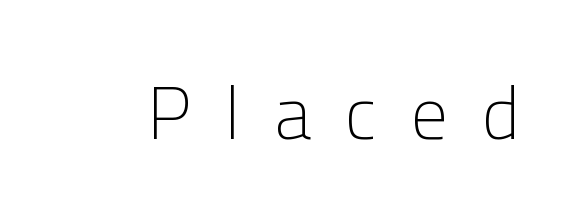
{"serif": "no", "italic": "no", "bold": "no", "weight": "light", "width": "normal", "stroke_contrast": "low", "x_height": "medium", "monospaced": "no", "underline": "no", "letter_spacing": "wide", "letter_spacing_em": 0.46, "glyph_px": 74}
